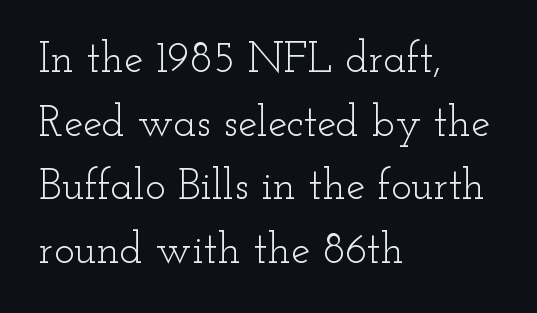
{"serif": "yes", "italic": "no", "bold": "no", "weight": "light", "width": "wide", "stroke_contrast": "low", "x_height": "small", "monospaced": "no", "underline": "no", "align": "left", "line_spacing": "normal", "line_spacing_ratio": 1.48, "letter_spacing": "normal", "letter_spacing_em": 0.0, "glyph_px": 43}
